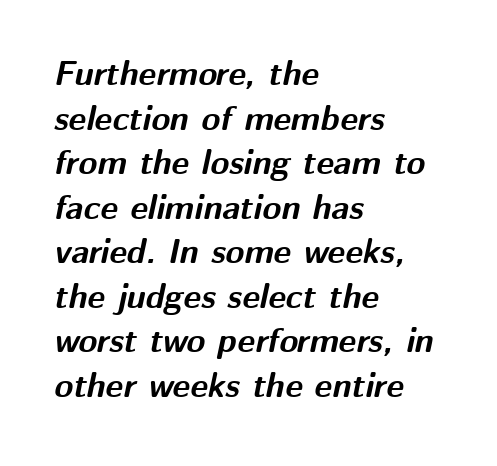
The image shows 34 px bold type, italic (leaning right); set left-aligned, normal line spacing (1.31x), normal letter spacing, not underlined; medium stroke contrast and a medium x-height.
